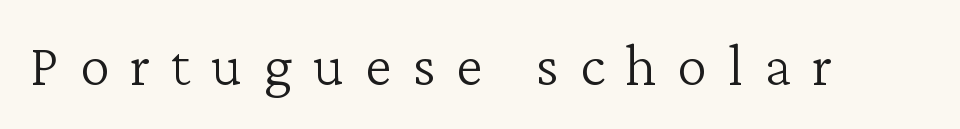
The image shows 61 px light serif type, upright; set unusually wide letter spacing (+0.34 em), not underlined; low stroke contrast and a medium x-height.
